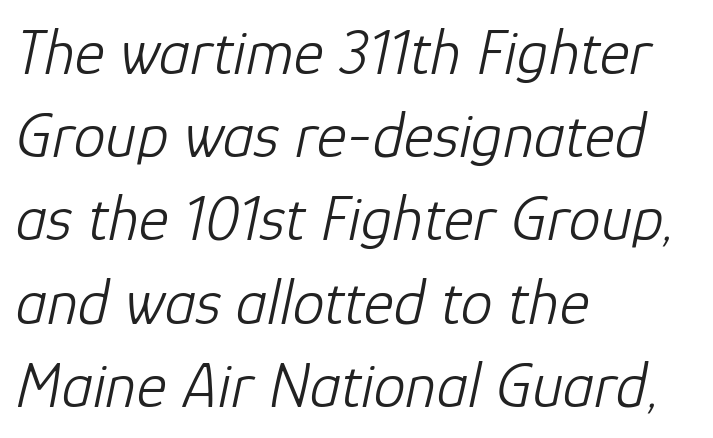
Q: Is the text bold? A: No.
Q: Is the text italic (slanted)? A: Yes, it leans right by about 12 degrees.
Q: Is the text underlined? A: No.
Q: How is the paragraph aligned? A: Left-aligned.
Q: Is the spacing between letters normal or unusually wide? A: Normal.
Q: Is the spacing between lines tight, normal or loose? A: Normal.
Q: Width (condensed, normal, or wide)? A: Normal.
Q: Stroke contrast? A: Low.
Q: x-height? A: Medium.
Q: Monospaced? A: No.
